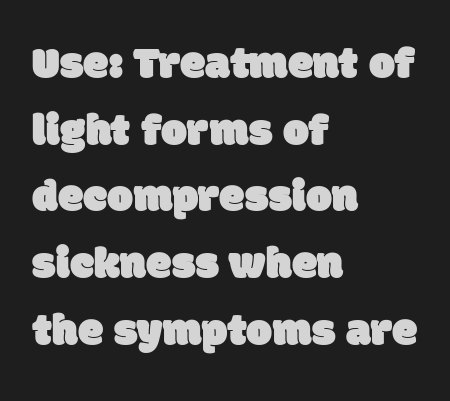
The image shows 46 px sans-serif type; set left-aligned, normal line spacing (1.45x), normal letter spacing, not underlined; low stroke contrast and a large x-height.
